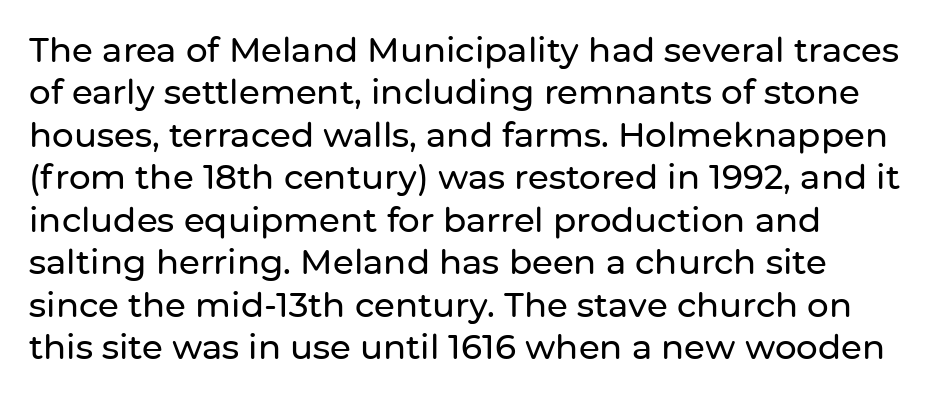
Reading down the block, your eye returns to a fixed left position each line. Looks like regular typesetting: each glyph gets only the width it needs. Standard letterfit; no display-style spreading of the glyphs. Type style note: lacks serifs. Rule under the text: the space is simply empty. Vertical spacing — default.
